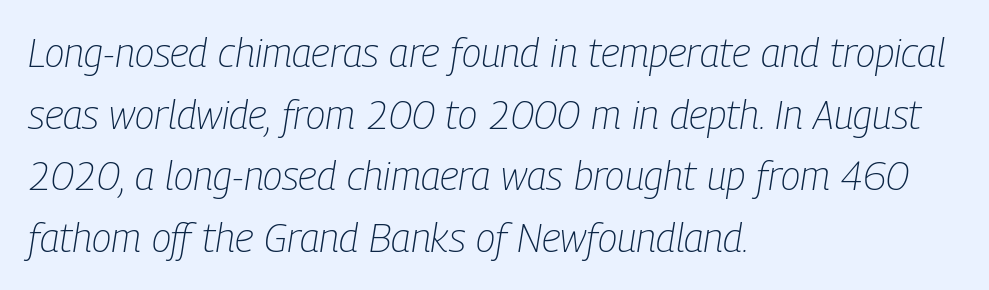
The image shows 40 px light, condensed type, italic (leaning right); set left-aligned, normal line spacing (1.54x), normal letter spacing, not underlined; low stroke contrast and a medium x-height.
